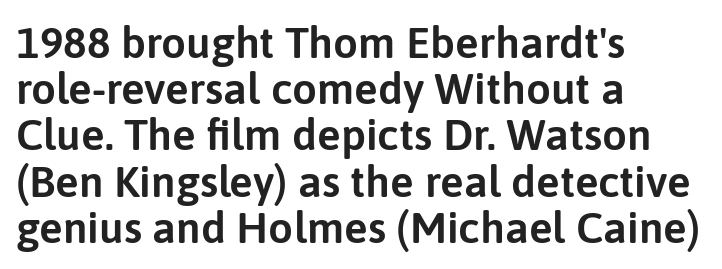
A typesetter would call this leading minimal, almost set solid. How are the letters spaced? Ordinarily, with no added tracking. Here the designer chose a conventional face with non-uniform glyph widths. Compared with a centered layout, this one pins lines to the left instead.
